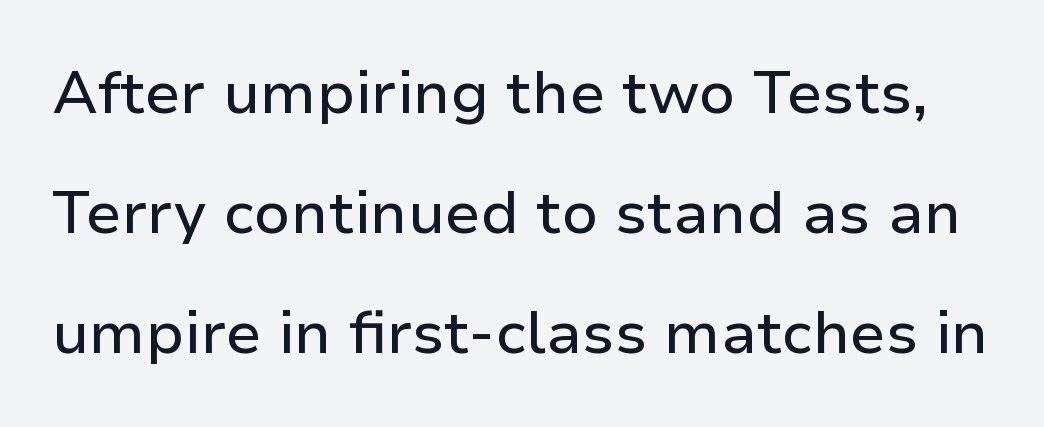
{"serif": "no", "italic": "no", "width": "normal", "stroke_contrast": "low", "x_height": "medium", "monospaced": "no", "underline": "no", "line_spacing": "loose", "line_spacing_ratio": 2.0, "letter_spacing": "normal", "letter_spacing_em": 0.0, "glyph_px": 60}
